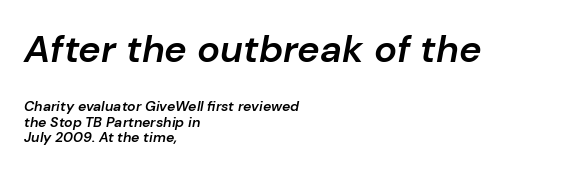
Q: Is the text bold? A: Semi-bold.
Q: Is the text italic (slanted)? A: Yes, it leans right by about 10 degrees.
Q: Is the text underlined? A: No.
Q: How is the paragraph aligned? A: Left-aligned.
Q: Is the spacing between letters normal or unusually wide? A: Normal.
Q: Is the spacing between lines tight, normal or loose? A: Tight.
Q: Which block of text is set in a larger size, the first (top) or the second (bottom)? A: The first (top) one.
Q: Width (condensed, normal, or wide)? A: Normal.
Q: Stroke contrast? A: Low.
Q: x-height? A: Medium.
Q: Monospaced? A: No.
